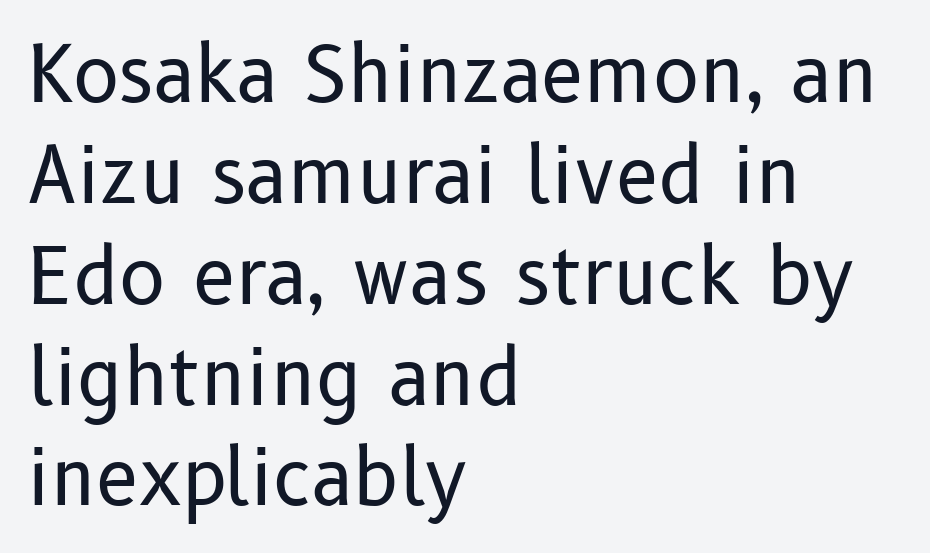
{"serif": "no", "italic": "no", "bold": "no", "weight": "regular", "width": "normal", "stroke_contrast": "low", "x_height": "medium", "monospaced": "no", "underline": "no", "align": "left", "line_spacing": "normal", "line_spacing_ratio": 1.31, "letter_spacing": "normal", "letter_spacing_em": 0.0, "glyph_px": 77}
